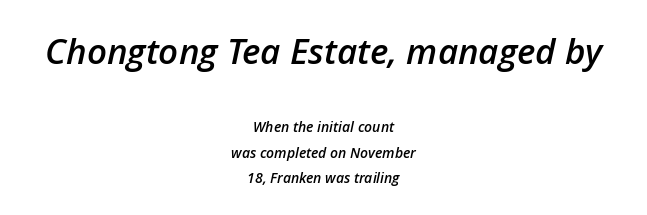
The image shows 35 px semibold type, italic (leaning right); set centered, line spacing 1.81x, normal letter spacing, not underlined; the first (top) block is 2.5x larger; low stroke contrast and a medium x-height.
